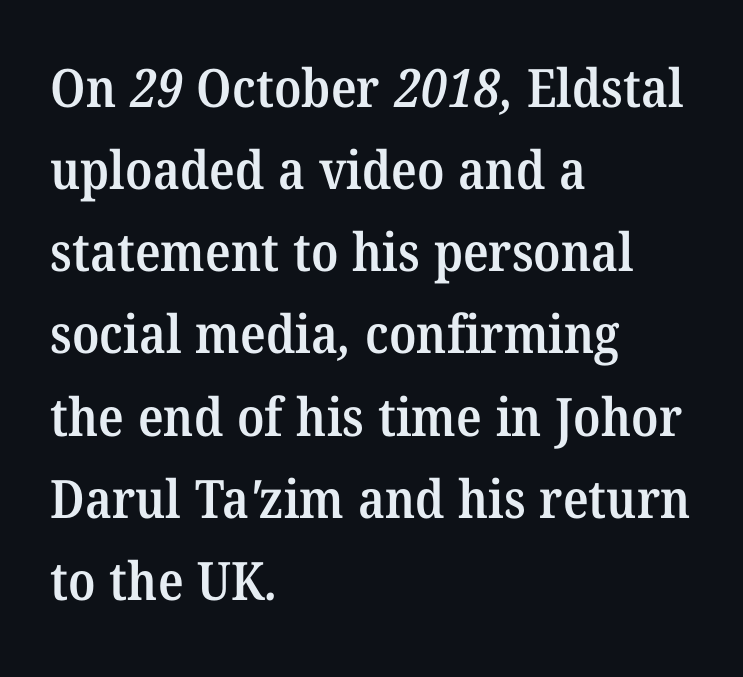
{"serif": "yes", "bold": "semi", "weight": "semibold", "width": "normal", "stroke_contrast": "medium", "x_height": "medium", "monospaced": "no", "underline": "no", "align": "left", "line_spacing": "normal", "line_spacing_ratio": 1.55, "letter_spacing": "normal", "letter_spacing_em": 0.0, "glyph_px": 53}
